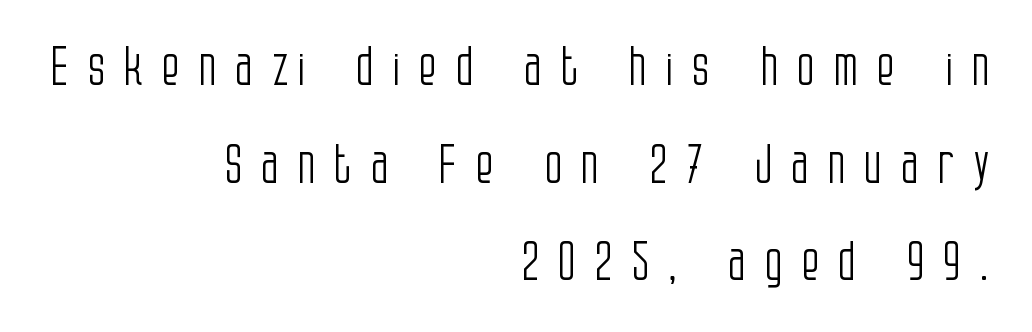
Q: Is the text bold? A: No.
Q: Is the text italic (slanted)? A: No, it is upright.
Q: Is the typeface a serif or a sans-serif typeface? A: Sans-serif.
Q: Is the text underlined? A: No.
Q: How is the paragraph aligned? A: Right-aligned.
Q: Is the spacing between letters normal or unusually wide? A: Unusually wide.
Q: Width (condensed, normal, or wide)? A: Condensed.
Q: Stroke contrast? A: Low.
Q: x-height? A: Large.
Q: Monospaced? A: No.
